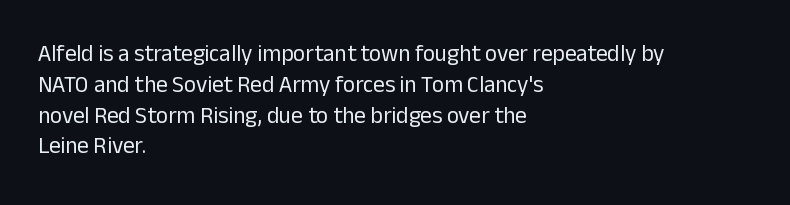
{"italic": "no", "bold": "no", "underline": "no", "align": "left", "line_spacing": "normal", "line_spacing_ratio": 1.34, "letter_spacing": "normal", "letter_spacing_em": 0.0, "glyph_px": 23}
